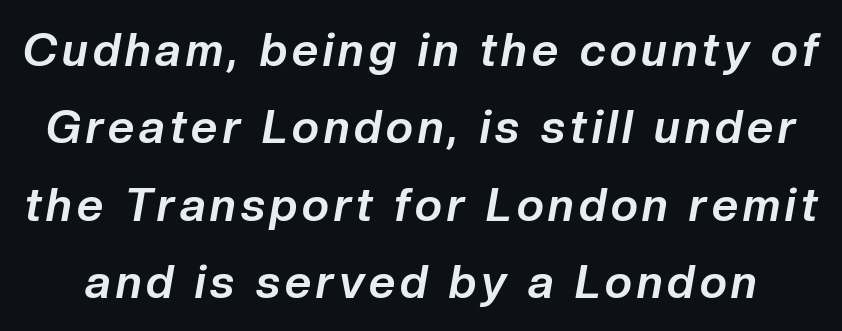
{"italic": "yes", "lean": "right", "slant_degrees": 10, "bold": "yes", "weight": "bold", "width": "normal", "stroke_contrast": "low", "x_height": "medium", "monospaced": "no", "underline": "no", "line_spacing": "normal", "line_spacing_ratio": 1.68, "glyph_px": 46}
